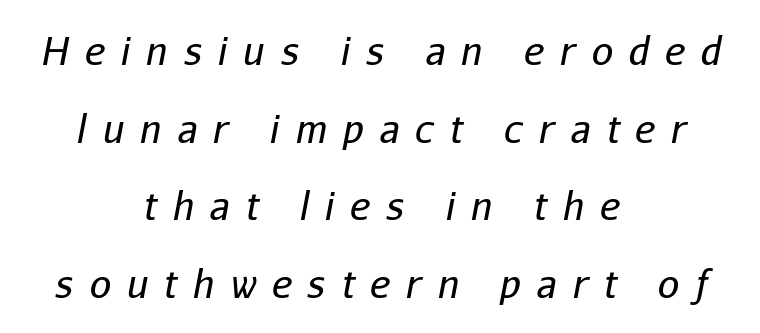
The text block is weighted toward neither margin, spreading evenly from the middle. Leading: increased. Clear beneath every line of the passage. This sample uses an oblique cut, with every glyph tilted off the vertical. Varying glyph widths throughout — classic text-font behaviour. Compared with a typical body face, this is equally light or lighter still.
